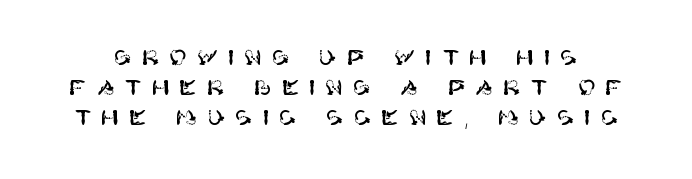
{"italic": "no", "underline": "no", "line_spacing": "normal", "line_spacing_ratio": 1.43, "letter_spacing": "wide", "letter_spacing_em": 0.47, "glyph_px": 21}
